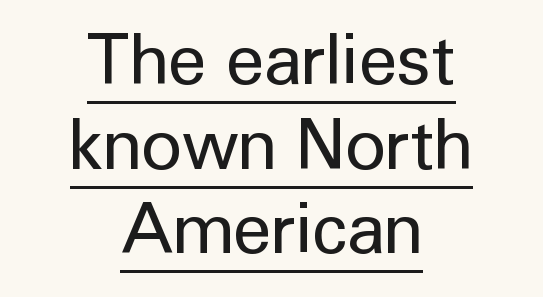
The image shows 70 px regular-weight sans-serif type, upright; set centered, line spacing 1.21x, normal letter spacing, underlined; low stroke contrast and a medium x-height.
